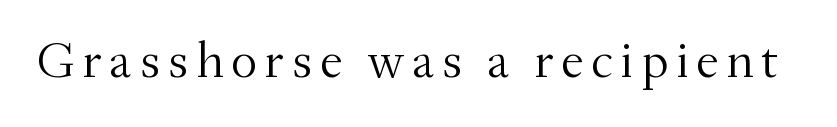
{"serif": "yes", "italic": "no", "bold": "no", "weight": "light", "width": "normal", "stroke_contrast": "medium", "x_height": "small", "monospaced": "no", "underline": "no", "glyph_px": 52}
